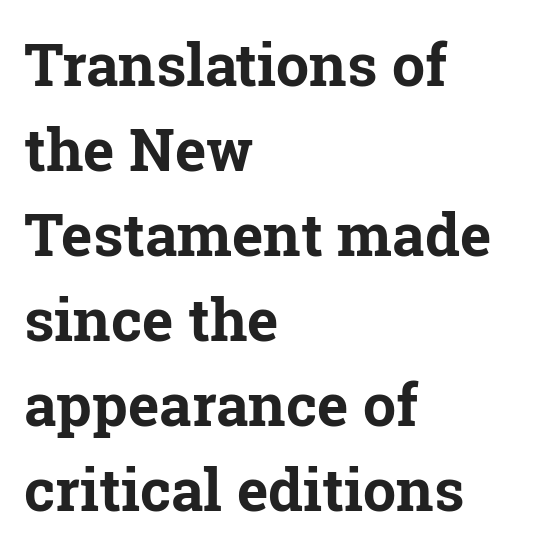
{"serif": "yes", "italic": "no", "bold": "yes", "weight": "bold", "width": "normal", "stroke_contrast": "low", "x_height": "medium", "monospaced": "no", "underline": "no", "align": "left", "line_spacing": "normal", "line_spacing_ratio": 1.44, "letter_spacing": "normal", "letter_spacing_em": 0.0, "glyph_px": 59}
